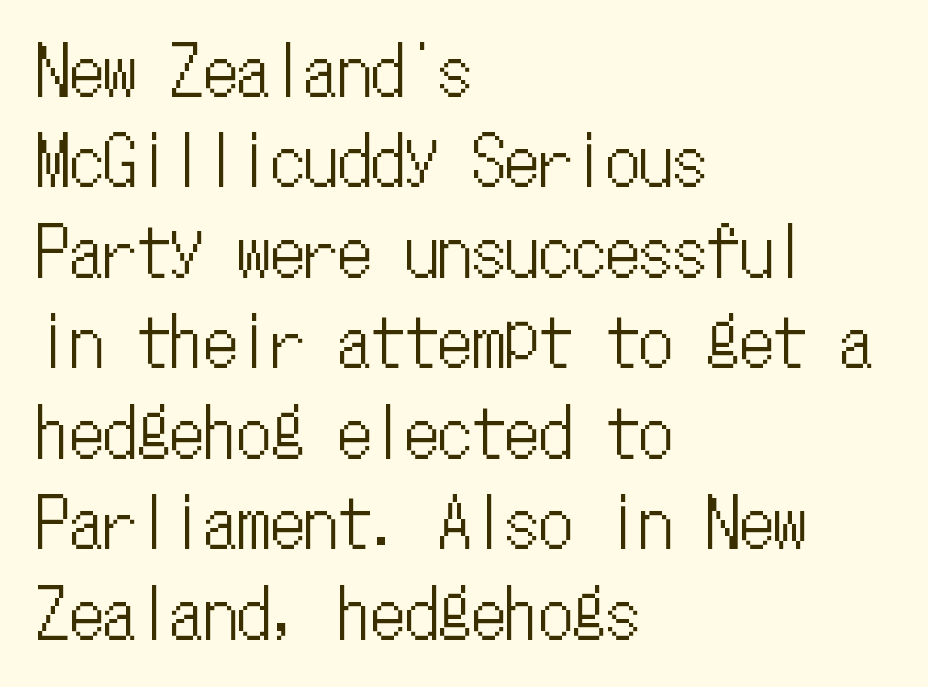
{"italic": "no", "width": "condensed", "stroke_contrast": "low", "x_height": "medium", "monospaced": "yes", "underline": "no", "align": "left", "line_spacing": "normal", "line_spacing_ratio": 1.35, "letter_spacing": "normal", "letter_spacing_em": 0.0, "glyph_px": 67}
